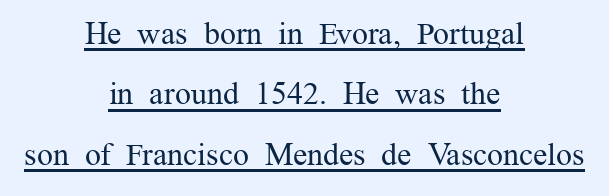
Q: Is the text bold? A: No.
Q: Is the text italic (slanted)? A: No, it is upright.
Q: Is the typeface a serif or a sans-serif typeface? A: Serif.
Q: Is the text underlined? A: Yes.
Q: How is the paragraph aligned? A: Centered.
Q: Is the spacing between letters normal or unusually wide? A: Normal.
Q: Width (condensed, normal, or wide)? A: Normal.
Q: Stroke contrast? A: Medium.
Q: x-height? A: Medium.
Q: Monospaced? A: No.
